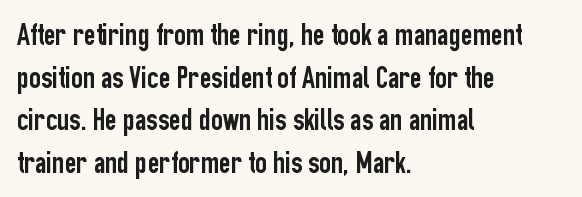
Q: Is the text italic (slanted)? A: No, it is upright.
Q: Is the typeface a serif or a sans-serif typeface? A: Sans-serif.
Q: Is the text underlined? A: No.
Q: How is the paragraph aligned? A: Left-aligned.
Q: Is the spacing between letters normal or unusually wide? A: Normal.
Q: Is the spacing between lines tight, normal or loose? A: Normal.
Q: Width (condensed, normal, or wide)? A: Condensed.
Q: Stroke contrast? A: Low.
Q: x-height? A: Medium.
Q: Monospaced? A: No.
